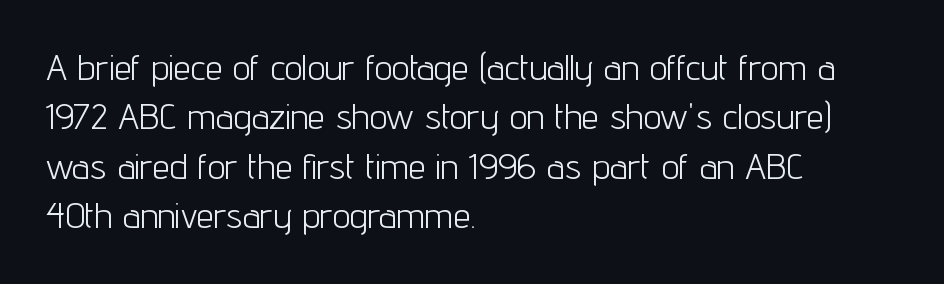
The image shows 35 px light, condensed sans-serif type, upright; set left-aligned, normal line spacing (1.41x), normal letter spacing, not underlined; low stroke contrast and a medium x-height.
